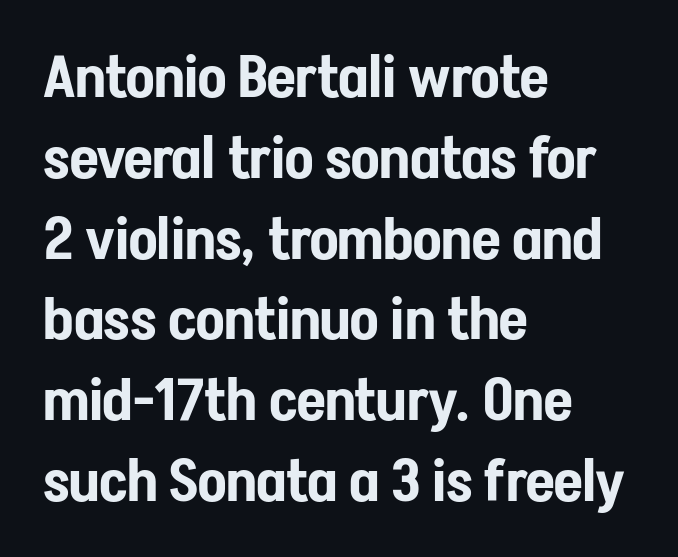
Successive baselines arrive at the customary interval. The passage shown is typeset with a sans-serif family. The passage shown is typed in a proportional face where columns would drift. The ragged edge is on the right, which tells us the setting is flush left.
